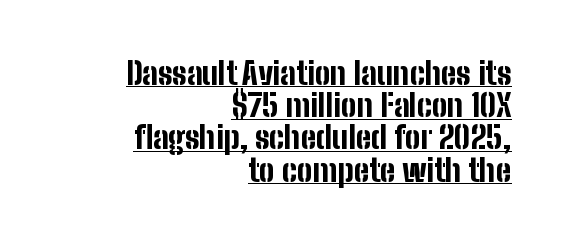
The image shows 31 px bold, condensed sans-serif type, upright; set right-aligned, tight line spacing (1.04x), normal letter spacing, underlined; low stroke contrast and a medium x-height.
